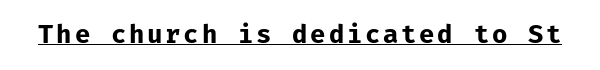
Q: Is the text bold? A: Yes.
Q: Is the text italic (slanted)? A: No, it is upright.
Q: Is the text underlined? A: Yes.
